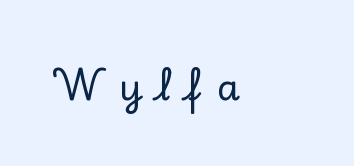
The image shows 37 px text type, upright; set unusually wide letter spacing (+0.39 em), not underlined; low stroke contrast and a small x-height.
